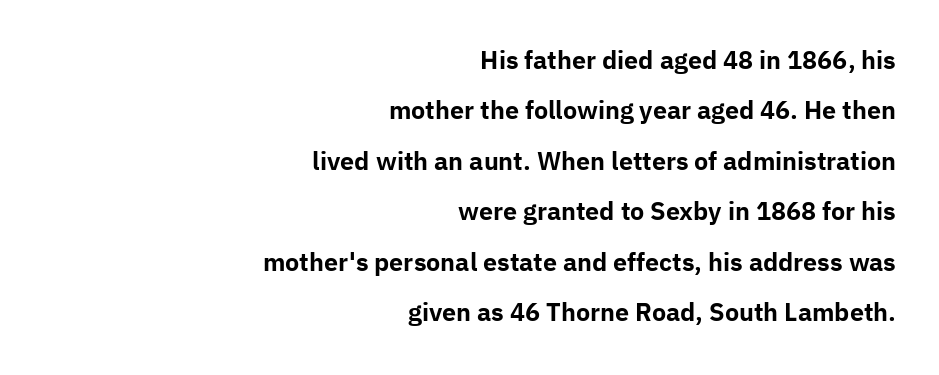
{"italic": "no", "bold": "yes", "underline": "no", "align": "right", "line_spacing": "loose", "line_spacing_ratio": 2.1, "letter_spacing": "normal", "letter_spacing_em": 0.0, "glyph_px": 24}
